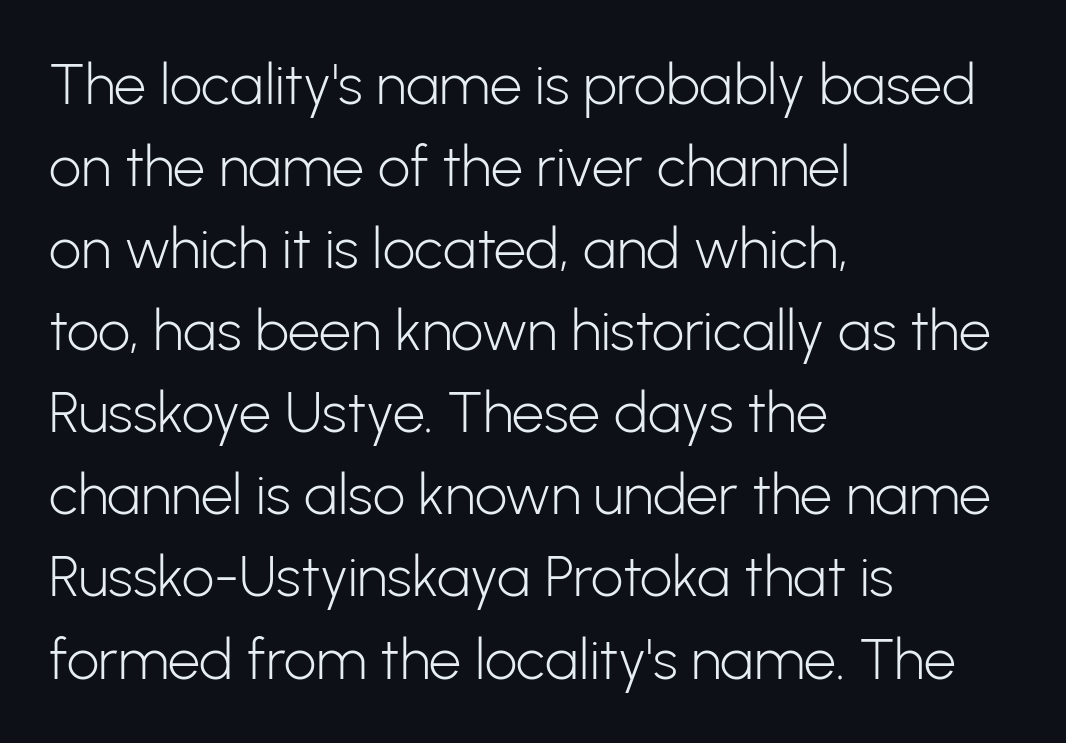
Q: Is the text bold? A: No.
Q: Is the text italic (slanted)? A: No, it is upright.
Q: Is the typeface a serif or a sans-serif typeface? A: Sans-serif.
Q: Is the text underlined? A: No.
Q: How is the paragraph aligned? A: Left-aligned.
Q: Is the spacing between letters normal or unusually wide? A: Normal.
Q: Is the spacing between lines tight, normal or loose? A: Normal.
Q: Width (condensed, normal, or wide)? A: Normal.
Q: Stroke contrast? A: Low.
Q: x-height? A: Medium.
Q: Monospaced? A: No.
